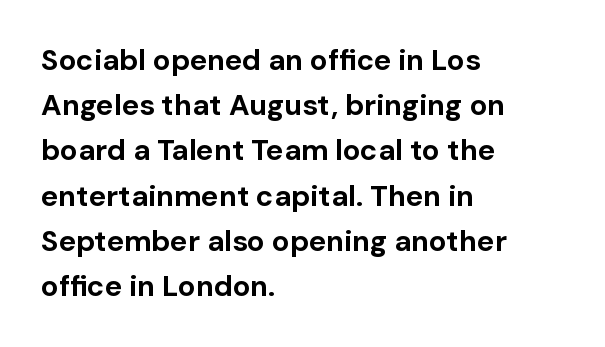
The letters advance in unequal steps, a hallmark of proportional type. The face used here has the dense, thick strokes of a bold. A normal amount of white space separates one row of letters from the next. No italicization has been applied; the sample stays upright. A typesetter would call this zero additional tracking. The gap between lines stays unmarked.
